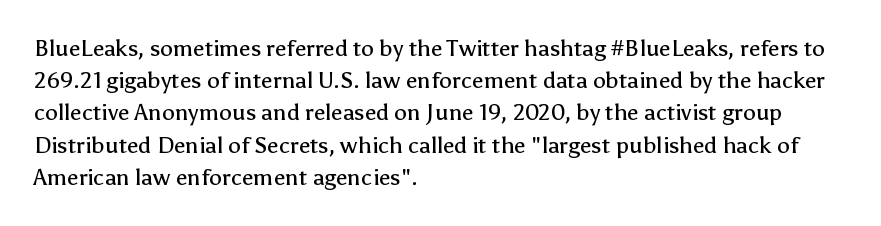
{"italic": "no", "bold": "no", "underline": "no", "align": "left", "line_spacing": "normal", "line_spacing_ratio": 1.4, "letter_spacing": "normal", "letter_spacing_em": 0.0, "glyph_px": 23}
